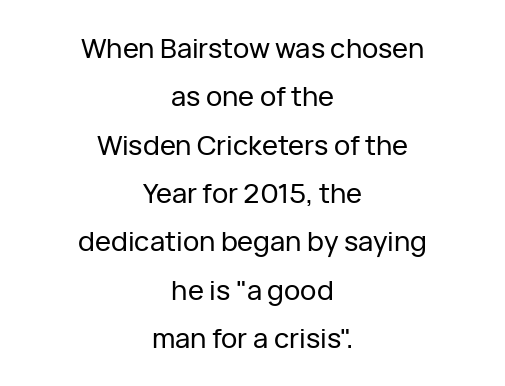
The image shows 27 px text type, upright; set centered, line spacing 1.79x, normal letter spacing, not underlined.
